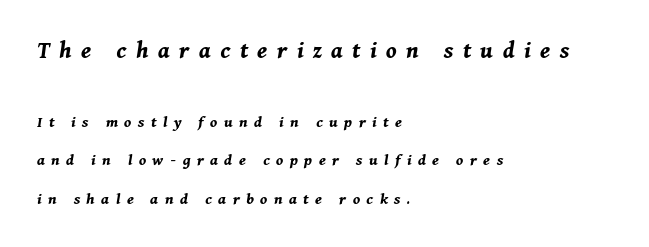
{"italic": "yes", "lean": "right", "slant_degrees": 11, "bold": "yes", "underline": "no", "align": "left", "line_spacing": "loose", "line_spacing_ratio": 2.25, "letter_spacing": "wide", "letter_spacing_em": 0.38, "larger_block": "first", "size_ratio": 1.47, "glyph_px": 25}
